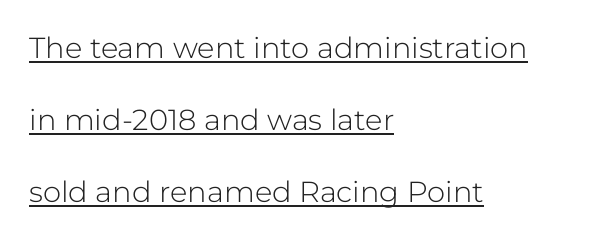
The typeface has the unassuming heft of standard copy or less. Like a heading marked for emphasis, these lines bear an underscore. It's the straight-up-and-down kind of type. Leading is clearly above the norm, producing a sparse column. Does extra space separate the letters? No, they use regular spacing. Horizontally, the lines are justified to the leading edge only.
